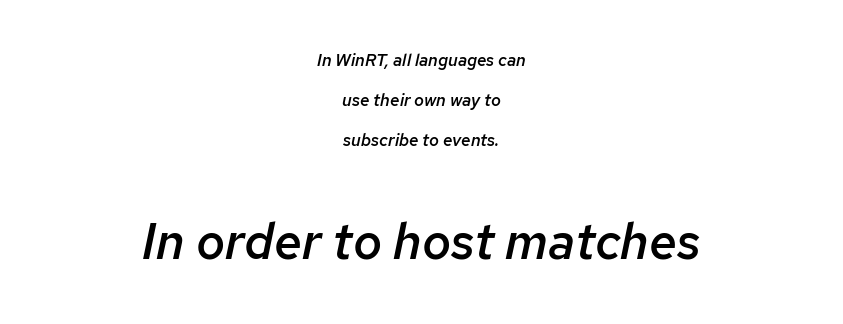
Horizontally, the lines are justified to the midpoint only. Reading top to bottom, the characters get bigger at the block break. Yep, that's italic — everything's leaning. Students, this is semibold: more ink than regular, less than bold. The gaps between neighbouring characters are ordinary and unremarkable. Beneath every word, the page is bare.
